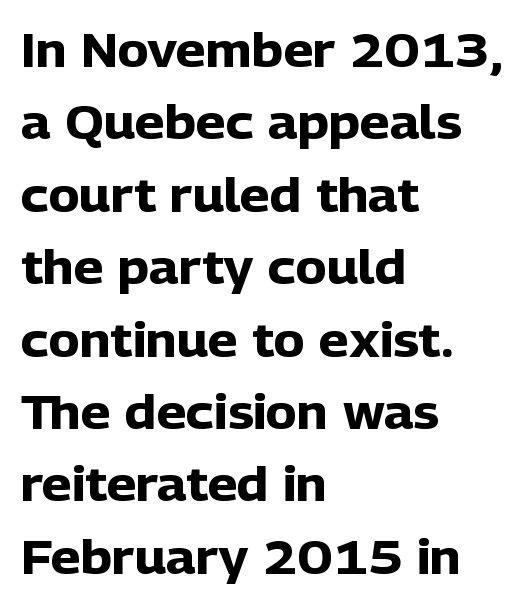
Here the glyphs are tracked normally, forming tight word shapes. A sans-serif font was chosen for this passage. The letters stand straight up with perfectly vertical stems. Successive baselines arrive at the customary interval. The letters advance in unequal steps, a hallmark of proportional type.
